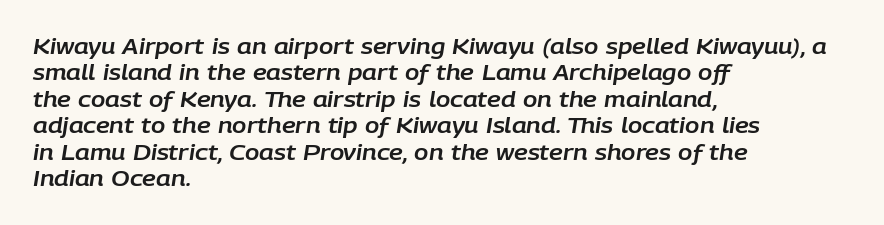
Q: Is the text italic (slanted)? A: Yes, it leans right by about 9 degrees.
Q: Is the text underlined? A: No.
Q: How is the paragraph aligned? A: Left-aligned.
Q: Is the spacing between letters normal or unusually wide? A: Normal.
Q: Is the spacing between lines tight, normal or loose? A: Normal.
